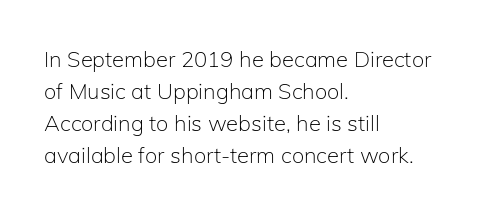
{"italic": "no", "bold": "no", "underline": "no", "align": "left", "line_spacing": "normal", "line_spacing_ratio": 1.45, "letter_spacing": "normal", "letter_spacing_em": 0.0, "glyph_px": 22}
